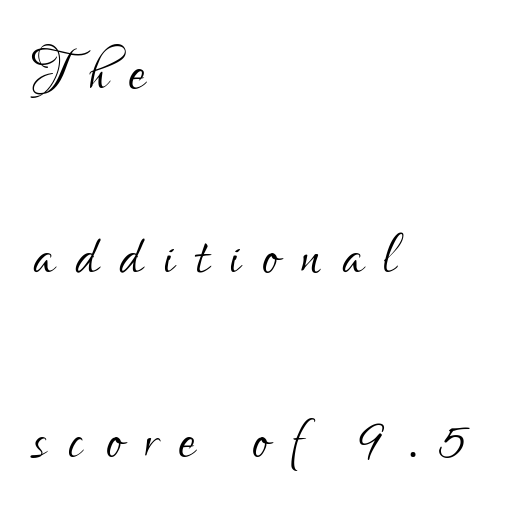
A typesetter would call this leading open, well beyond the default. The rendering uses natural spacing where letterforms have individual widths. The typeface has the unassuming heft of standard copy or less. I'd call this a sans setting — the letters go barefoot.
